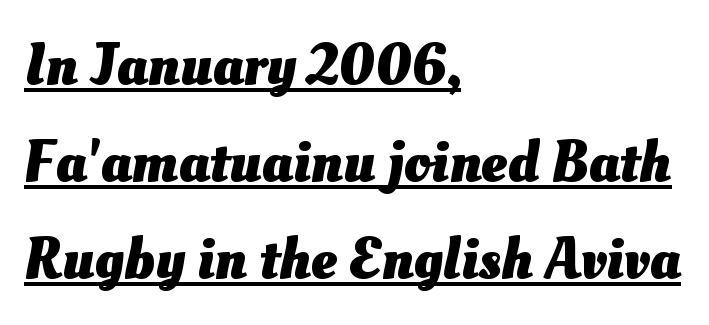
Q: Is the text bold? A: Yes.
Q: Is the text underlined? A: Yes.
Q: How is the paragraph aligned? A: Left-aligned.
Q: Is the spacing between letters normal or unusually wide? A: Normal.
Q: Is the spacing between lines tight, normal or loose? A: Normal.
Q: Width (condensed, normal, or wide)? A: Normal.
Q: Stroke contrast? A: Medium.
Q: x-height? A: Small.
Q: Monospaced? A: No.
